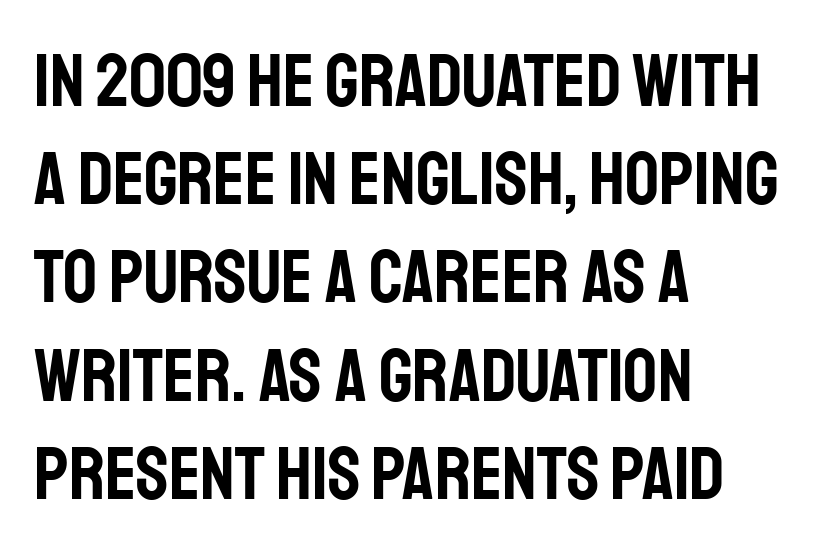
The image shows 75 px condensed sans-serif type, upright; set left-aligned, normal line spacing (1.31x), normal letter spacing, not underlined; low stroke contrast and a large x-height.
